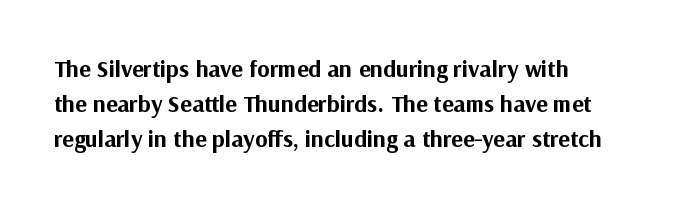
The image shows 24 px bold type, upright; set normal line spacing (1.46x), normal letter spacing, not underlined.
